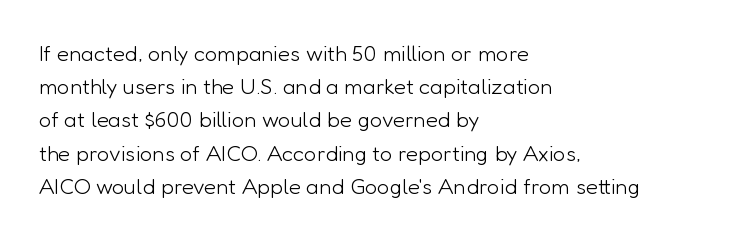
The image shows 22 px text type, upright; set left-aligned, normal line spacing (1.51x), normal letter spacing, not underlined.
